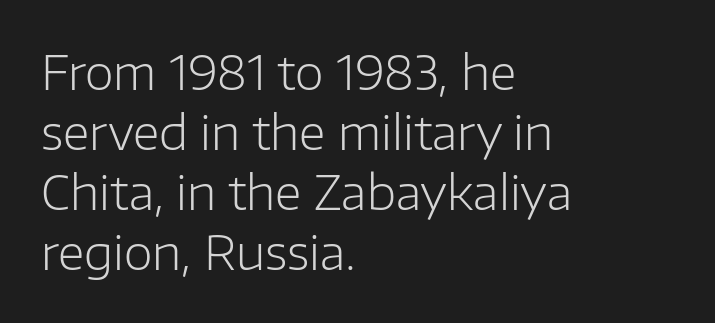
The image shows 47 px light sans-serif type, upright; set left-aligned, normal line spacing (1.28x), normal letter spacing, not underlined; low stroke contrast and a medium x-height.
